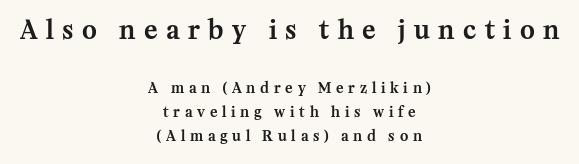
{"italic": "no", "underline": "no", "align": "center", "line_spacing": "normal", "line_spacing_ratio": 1.7, "letter_spacing": "wide", "letter_spacing_em": 0.34, "larger_block": "first", "size_ratio": 1.79, "glyph_px": 25}
